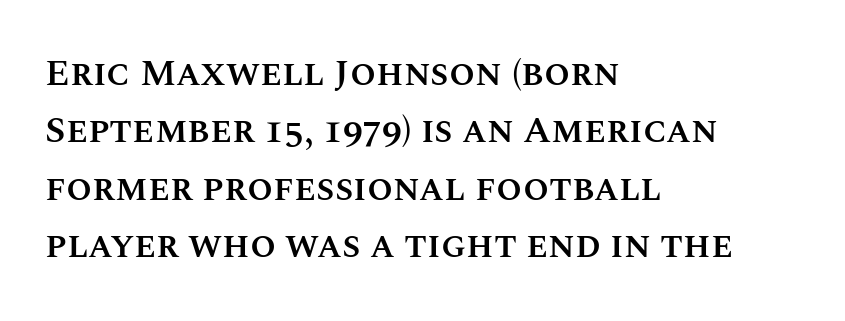
The image shows 37 px semibold type, upright; set left-aligned, normal line spacing (1.55x), normal letter spacing, not underlined; medium stroke contrast and a large x-height.
